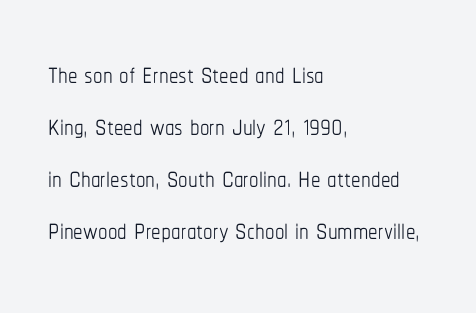
{"italic": "no", "bold": "no", "weight": "thin", "width": "condensed", "stroke_contrast": "low", "x_height": "medium", "monospaced": "no", "underline": "no", "align": "left", "line_spacing": "normal", "line_spacing_ratio": 1.37, "letter_spacing": "normal", "letter_spacing_em": 0.0, "glyph_px": 38}
